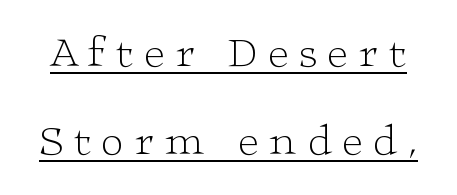
Is this a fixed-width face? No — the glyphs have proportional, varying widths. What decoration does the sample have? An underline. Loosely led — the rows are spread out. This sample uses expanded letter spacing, leaving extra air between glyphs.
